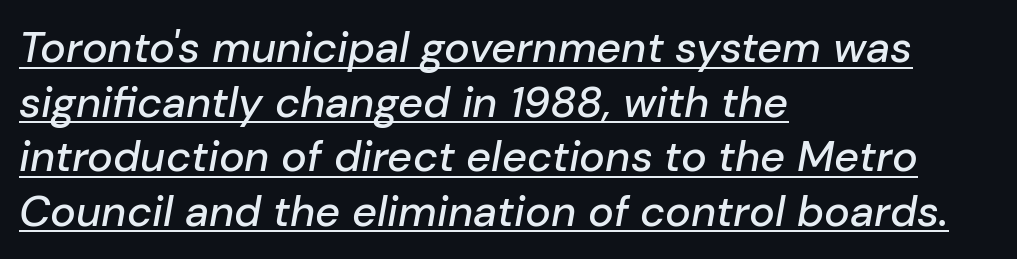
Teacher's note: observe the even left margin — that is flush-left alignment. Looks like someone drew a line under every word here. The passage shown is typed in a proportional face where columns would drift. The passage shown leans; its letterforms are oblique. The rendering keeps characters at their native spacing. The designer left line spacing at the default.
